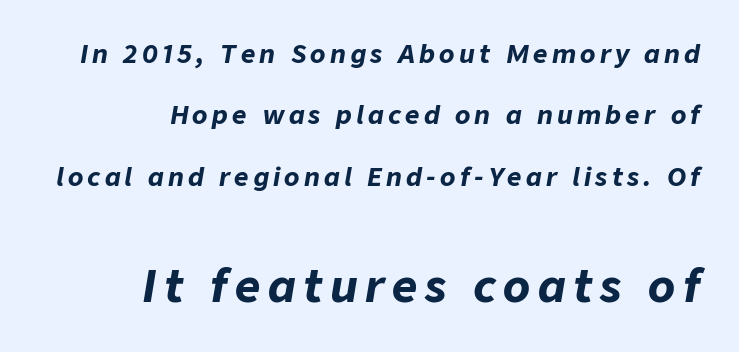
The image shows 44 px bold type, italic (leaning right); set right-aligned, loose line spacing (2.46x), not underlined; the second (bottom) block is 1.76x larger; low stroke contrast and a medium x-height.
